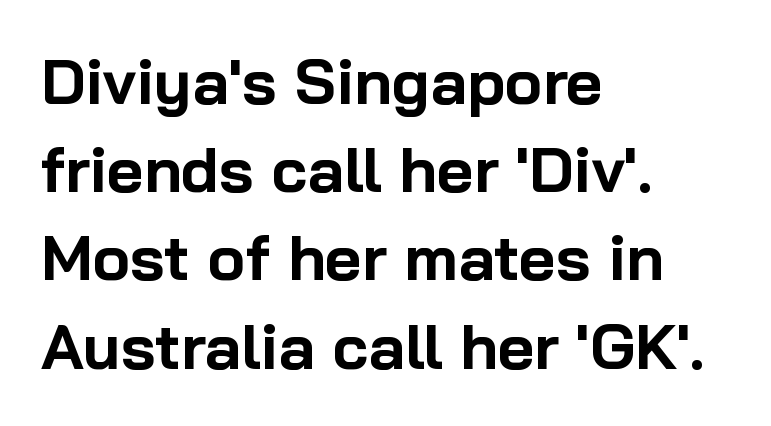
{"serif": "no", "italic": "no", "bold": "yes", "weight": "bold", "width": "normal", "stroke_contrast": "low", "x_height": "medium", "monospaced": "no", "underline": "no", "align": "left", "line_spacing": "normal", "line_spacing_ratio": 1.4, "letter_spacing": "normal", "letter_spacing_em": 0.0, "glyph_px": 63}
